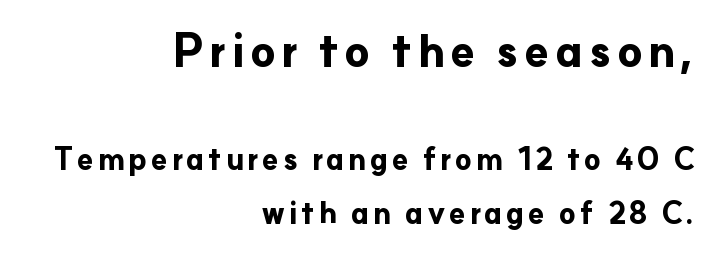
The image shows 45 px bold sans-serif type, upright; set right-aligned, line spacing 1.82x, not underlined; the first (top) block is 1.5x larger; low stroke contrast and a small x-height.
